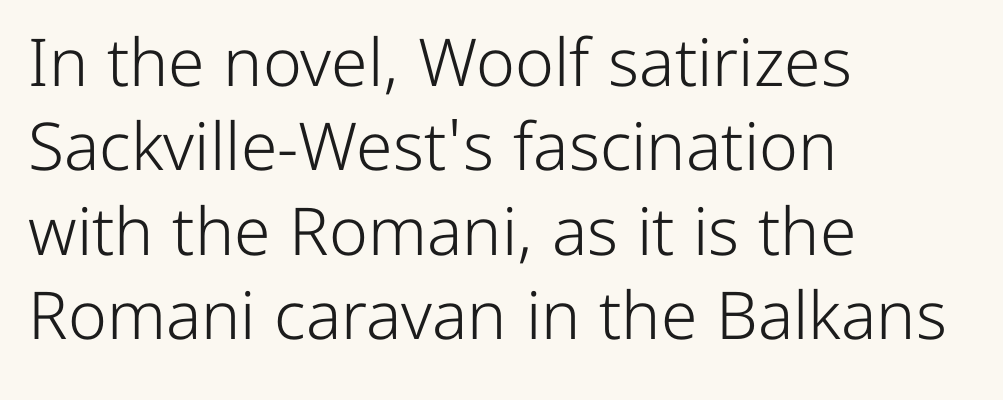
The passage shown is not bold in any degree. Does the copy run flush right? No — it runs flush left. Descender tails drop into unmarked territory. The passage shown has conventional tracking throughout.
